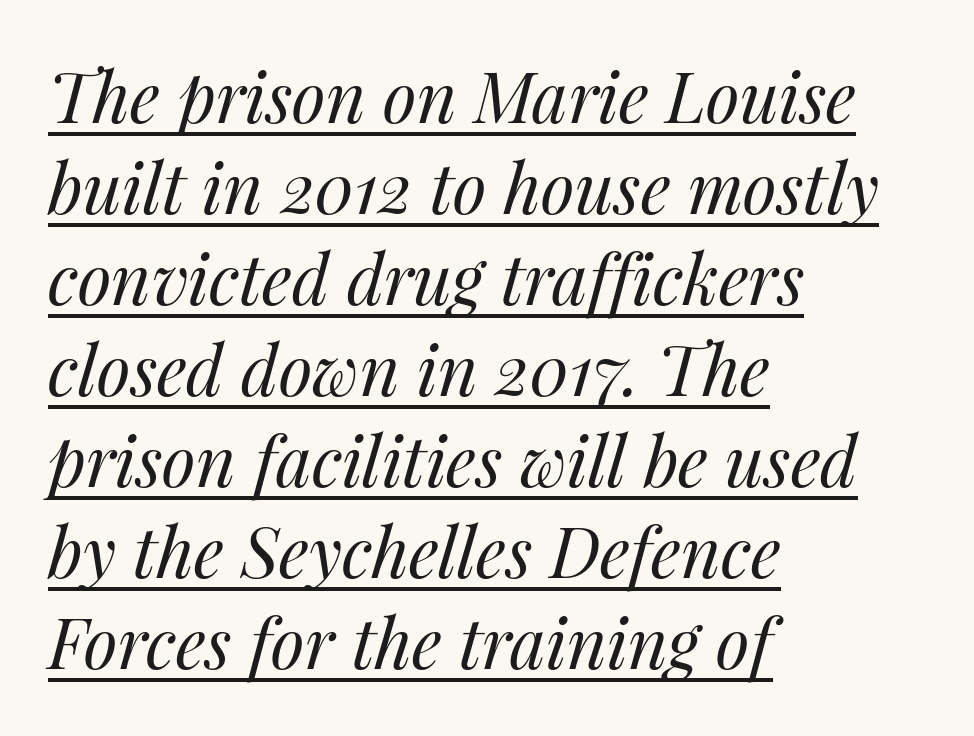
Q: Is the text bold? A: No.
Q: Is the text italic (slanted)? A: Yes, it leans right by about 14 degrees.
Q: Is the text underlined? A: Yes.
Q: How is the paragraph aligned? A: Left-aligned.
Q: Is the spacing between letters normal or unusually wide? A: Normal.
Q: Is the spacing between lines tight, normal or loose? A: Normal.
Q: Width (condensed, normal, or wide)? A: Normal.
Q: Stroke contrast? A: Medium.
Q: x-height? A: Medium.
Q: Monospaced? A: No.
